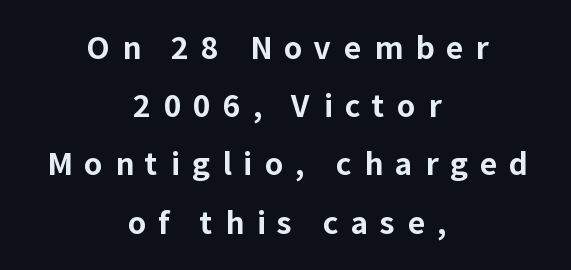
Looks like regular typesetting: each glyph gets only the width it needs. This is sans-serif lettering, the kind often seen on screens and signage. It's the straight-up-and-down kind of type. In CSS terms this would be text-align: center.
